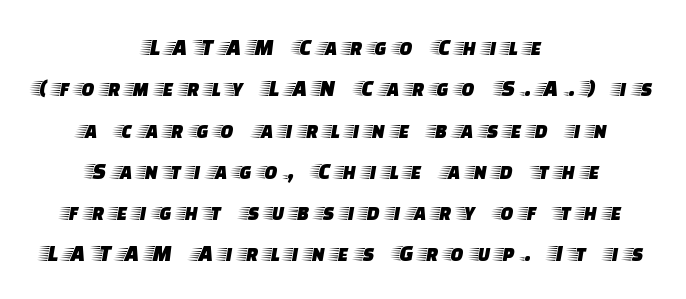
The image shows 24 px text type; set centered, line spacing 1.72x, unusually wide letter spacing (+0.33 em), not underlined.
